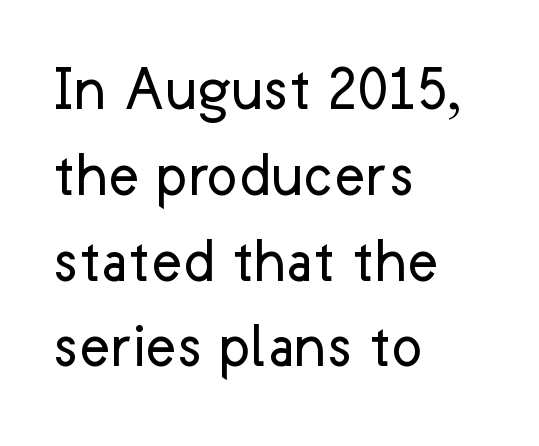
{"serif": "no", "italic": "no", "bold": "no", "weight": "regular", "width": "normal", "stroke_contrast": "low", "x_height": "medium", "monospaced": "no", "underline": "no", "align": "left", "line_spacing": "normal", "line_spacing_ratio": 1.3, "letter_spacing": "normal", "letter_spacing_em": 0.0, "glyph_px": 66}
